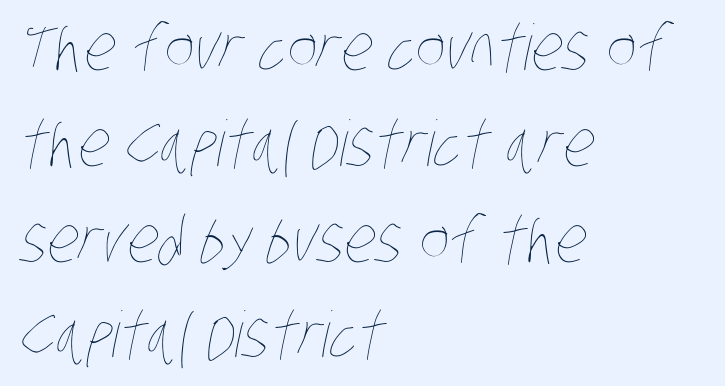
The image shows 63 px thin, condensed type; set left-aligned, normal line spacing (1.52x), normal letter spacing, not underlined; low stroke contrast and a large x-height.
